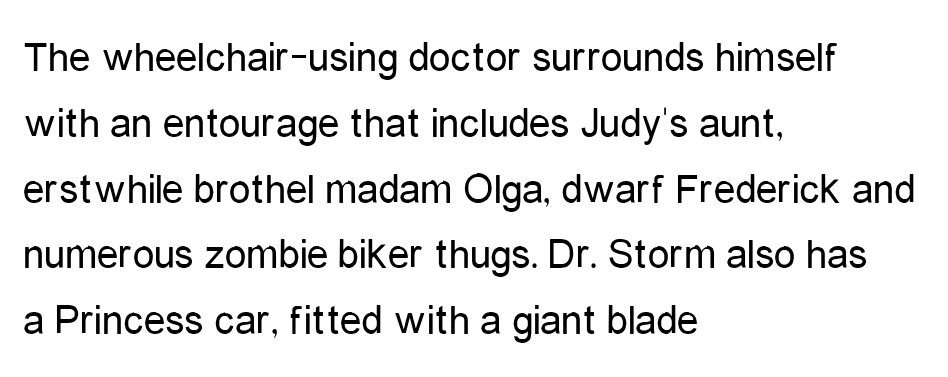
{"serif": "no", "italic": "no", "bold": "no", "weight": "regular", "width": "condensed", "stroke_contrast": "low", "x_height": "medium", "monospaced": "no", "underline": "no", "align": "left", "line_spacing": "normal", "line_spacing_ratio": 1.53, "letter_spacing": "normal", "letter_spacing_em": 0.0, "glyph_px": 43}
